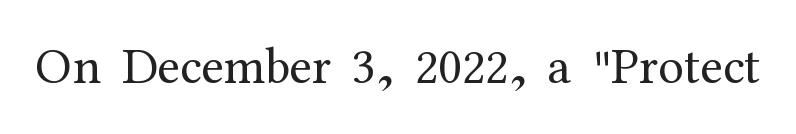
{"serif": "yes", "italic": "no", "bold": "no", "weight": "regular", "width": "normal", "stroke_contrast": "medium", "x_height": "medium", "monospaced": "no", "underline": "no", "letter_spacing": "normal", "letter_spacing_em": 0.0, "glyph_px": 52}
